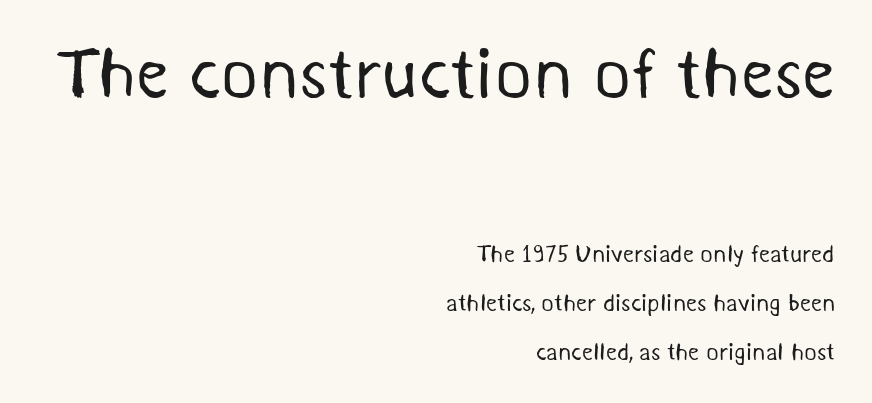
{"serif": "no", "bold": "no", "weight": "regular", "width": "normal", "stroke_contrast": "medium", "x_height": "medium", "monospaced": "no", "underline": "no", "align": "right", "line_spacing": "loose", "line_spacing_ratio": 2.04, "letter_spacing": "normal", "letter_spacing_em": 0.0, "larger_block": "first", "size_ratio": 3.0, "glyph_px": 72}
